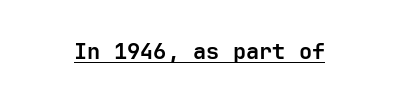
{"italic": "no", "bold": "yes", "underline": "yes", "letter_spacing": "normal", "letter_spacing_em": 0.0, "glyph_px": 22}
